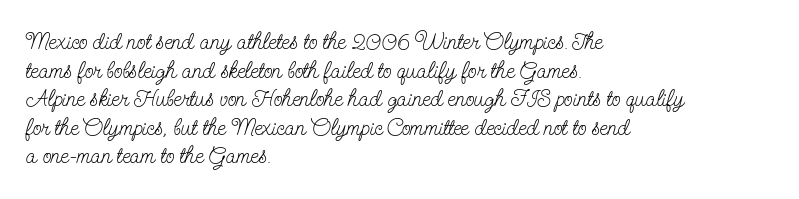
Q: Is the text bold? A: No.
Q: Is the text italic (slanted)? A: Yes.
Q: Is the text underlined? A: No.
Q: How is the paragraph aligned? A: Left-aligned.
Q: Is the spacing between letters normal or unusually wide? A: Normal.
